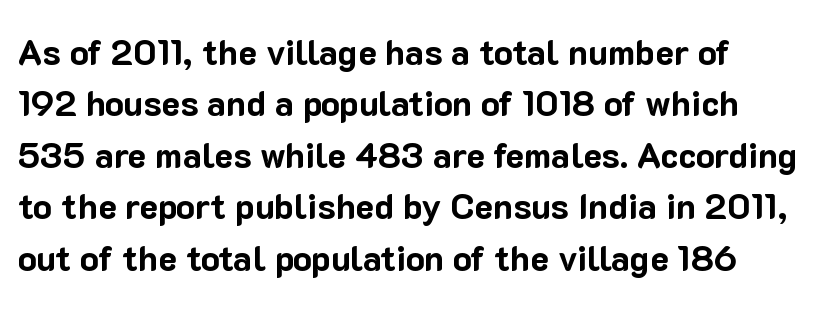
{"serif": "no", "italic": "no", "bold": "yes", "weight": "bold", "width": "normal", "stroke_contrast": "low", "x_height": "medium", "monospaced": "no", "underline": "no", "line_spacing": "normal", "line_spacing_ratio": 1.47, "letter_spacing": "normal", "letter_spacing_em": 0.0, "glyph_px": 35}
